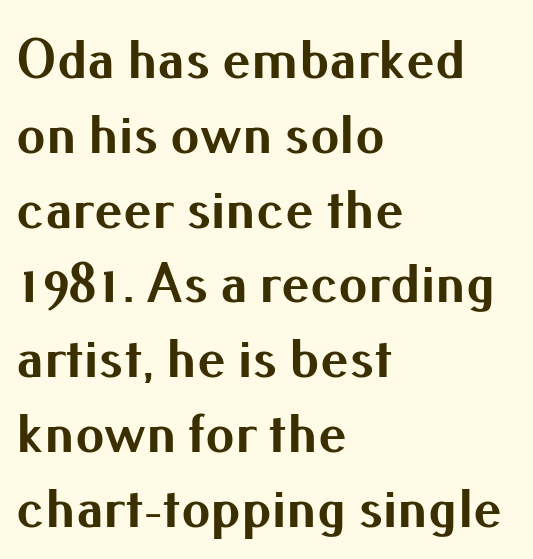
Q: Is the text bold? A: Yes.
Q: Is the text italic (slanted)? A: No, it is upright.
Q: Is the typeface a serif or a sans-serif typeface? A: Sans-serif.
Q: Is the text underlined? A: No.
Q: How is the paragraph aligned? A: Left-aligned.
Q: Is the spacing between letters normal or unusually wide? A: Normal.
Q: Is the spacing between lines tight, normal or loose? A: Normal.
Q: Width (condensed, normal, or wide)? A: Normal.
Q: Stroke contrast? A: Medium.
Q: x-height? A: Small.
Q: Monospaced? A: No.
